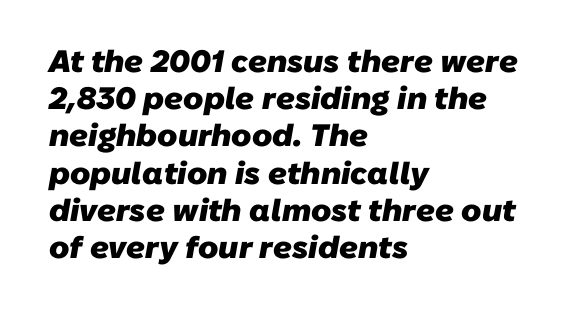
The image shows 31 px heavy sans-serif type; set left-aligned, line spacing 1.2x, normal letter spacing, not underlined; low stroke contrast and a medium x-height.
